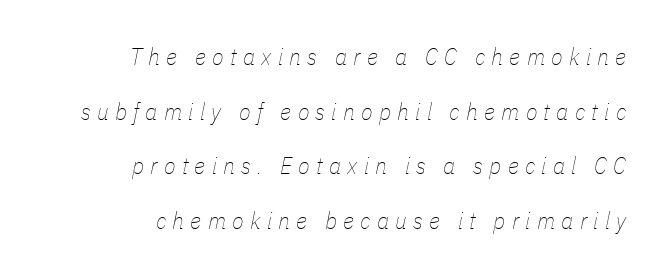
Counters stay open thanks to moderate or lighter strokes. It's the slanting kind of type. Words appear elongated and porous because spacing is wide. A student would call this right alignment; a typographer would say flush right, rag left. Honestly, the rows look like they've been pulled way apart.
